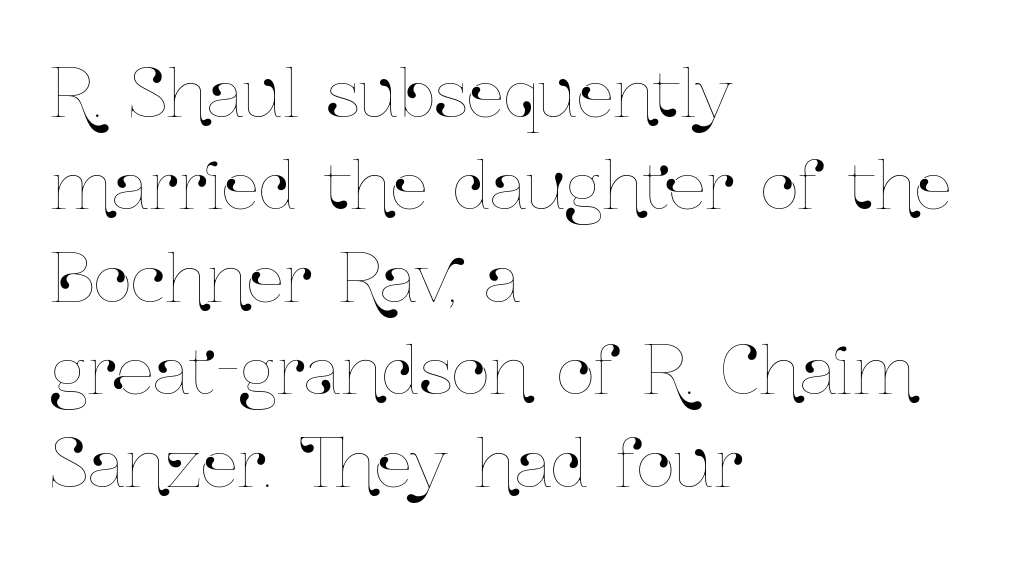
{"italic": "no", "width": "condensed", "stroke_contrast": "low", "x_height": "medium", "monospaced": "no", "underline": "no", "align": "left", "line_spacing": "normal", "line_spacing_ratio": 1.4, "letter_spacing": "normal", "letter_spacing_em": 0.0, "glyph_px": 66}
